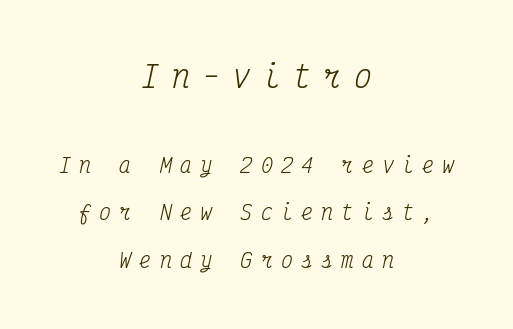
Every character here occupies the same horizontal width, giving the sample a typewriter-like rhythm. These lines were composed using italics. The baseline area is clear. Stroke mass is kept to a normal reading level or below.
